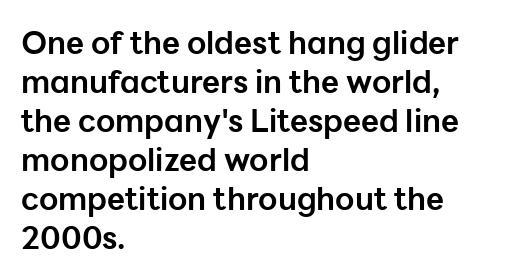
The image shows 31 px bold sans-serif type, upright; set left-aligned, normal line spacing (1.26x), normal letter spacing, not underlined; low stroke contrast and a medium x-height.
